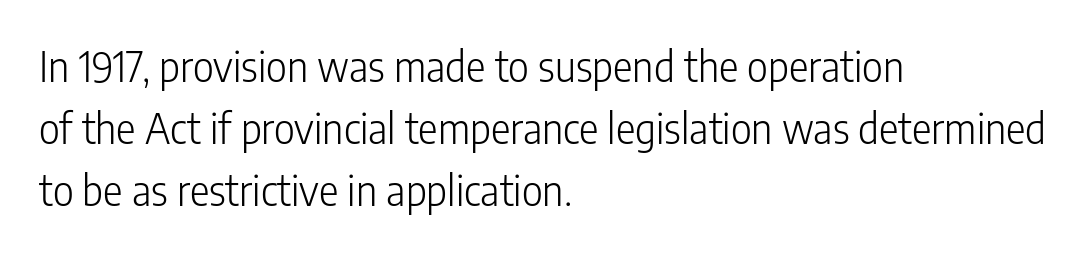
Rule under the text: the space is simply empty. If you drew a line through each stem, it would be perfectly vertical. The line-height multiplier appears to be the usual default. On a weight scale, this lands at 450 or below. Varying glyph widths throughout — classic text-font behaviour.
